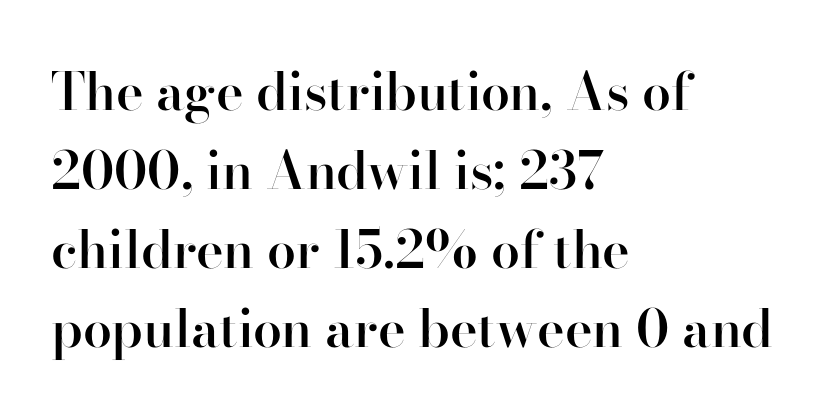
The image shows 52 px semibold serif type, upright; set left-aligned, normal line spacing (1.52x), normal letter spacing, not underlined; high stroke contrast and a small x-height.
